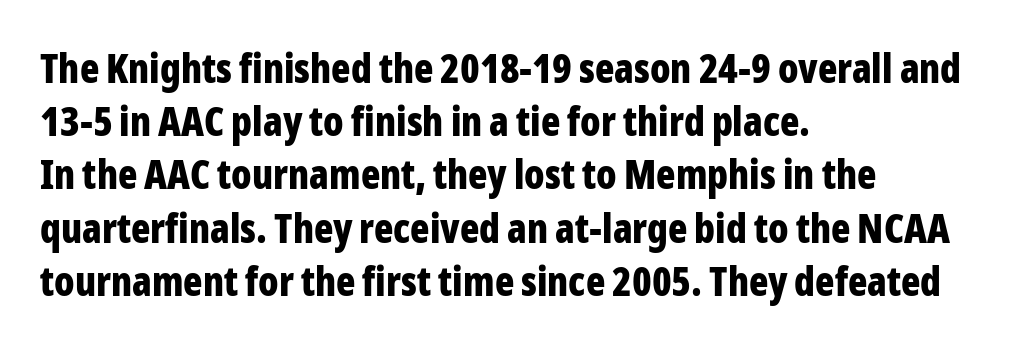
Designer's note — italics off, roman on. You could call the tracking neutral — neither tight nor loose. A normal amount of white space separates one row of letters from the next. Regarding serifs, this sample does without them. This sample has the flowing, uneven cadence of proportional lettering.
